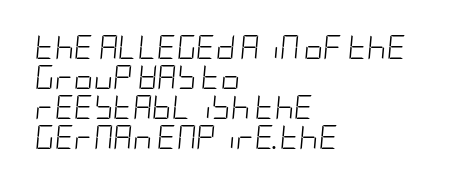
{"italic": "yes", "lean": "right", "slant_degrees": 5, "bold": "no", "underline": "no", "align": "left", "line_spacing": "normal", "line_spacing_ratio": 1.25, "letter_spacing": "normal", "letter_spacing_em": 0.0, "glyph_px": 24}
